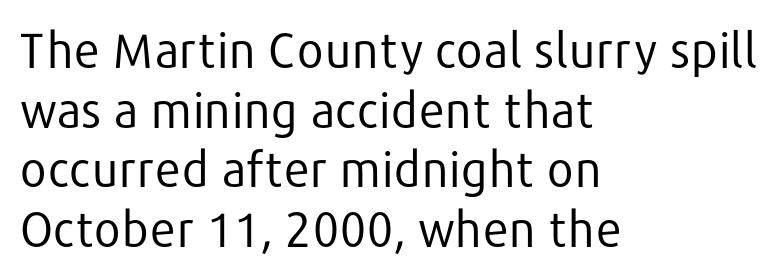
{"serif": "no", "italic": "no", "bold": "no", "weight": "regular", "width": "normal", "stroke_contrast": "low", "x_height": "medium", "monospaced": "no", "underline": "no", "align": "left", "line_spacing_ratio": 1.24, "letter_spacing": "normal", "letter_spacing_em": 0.0, "glyph_px": 48}
